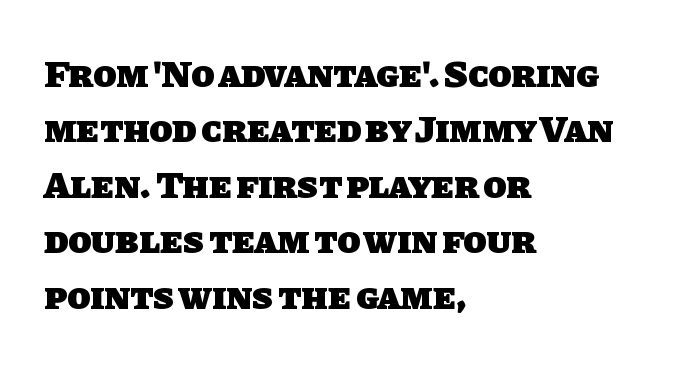
{"serif": "no", "bold": "yes", "weight": "heavy", "width": "normal", "stroke_contrast": "low", "x_height": "large", "monospaced": "no", "underline": "no", "align": "left", "line_spacing": "normal", "line_spacing_ratio": 1.46, "letter_spacing": "normal", "letter_spacing_em": 0.0, "glyph_px": 38}
